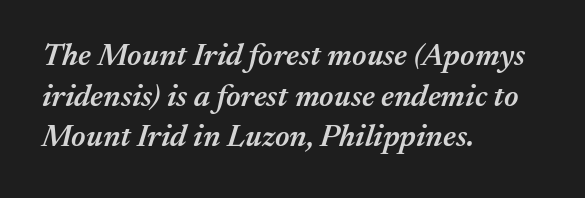
Q: Is the text bold? A: Semi-bold.
Q: Is the text italic (slanted)? A: Yes, it leans right by about 17 degrees.
Q: Is the text underlined? A: No.
Q: How is the paragraph aligned? A: Left-aligned.
Q: Is the spacing between letters normal or unusually wide? A: Normal.
Q: Is the spacing between lines tight, normal or loose? A: Normal.
Q: Width (condensed, normal, or wide)? A: Normal.
Q: Stroke contrast? A: Medium.
Q: x-height? A: Medium.
Q: Monospaced? A: No.
